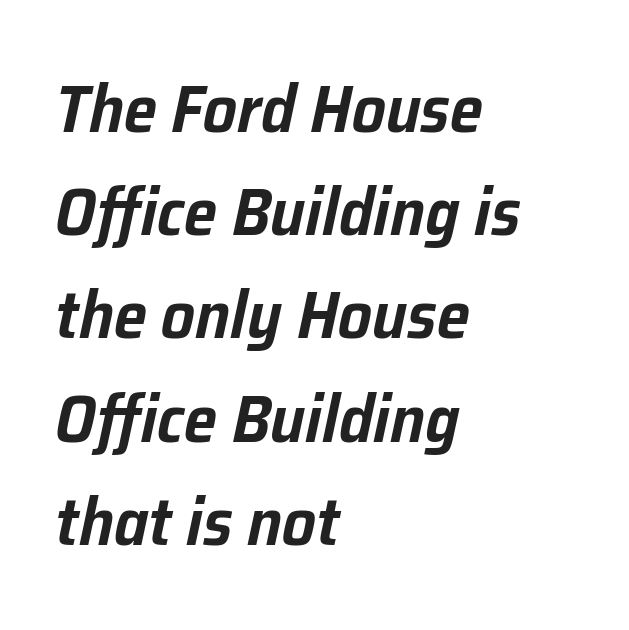
{"italic": "yes", "lean": "right", "slant_degrees": 12, "width": "normal", "stroke_contrast": "low", "x_height": "medium", "monospaced": "no", "underline": "no", "align": "left", "line_spacing": "normal", "line_spacing_ratio": 1.54, "letter_spacing": "normal", "letter_spacing_em": 0.0, "glyph_px": 67}
